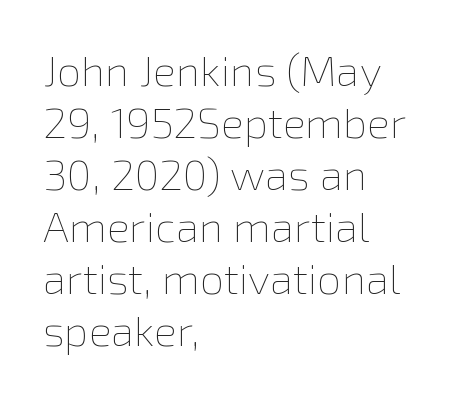
{"italic": "no", "bold": "no", "weight": "thin", "width": "normal", "x_height": "medium", "monospaced": "no", "underline": "no", "align": "left", "line_spacing_ratio": 1.21, "letter_spacing": "normal", "letter_spacing_em": 0.0, "glyph_px": 43}
